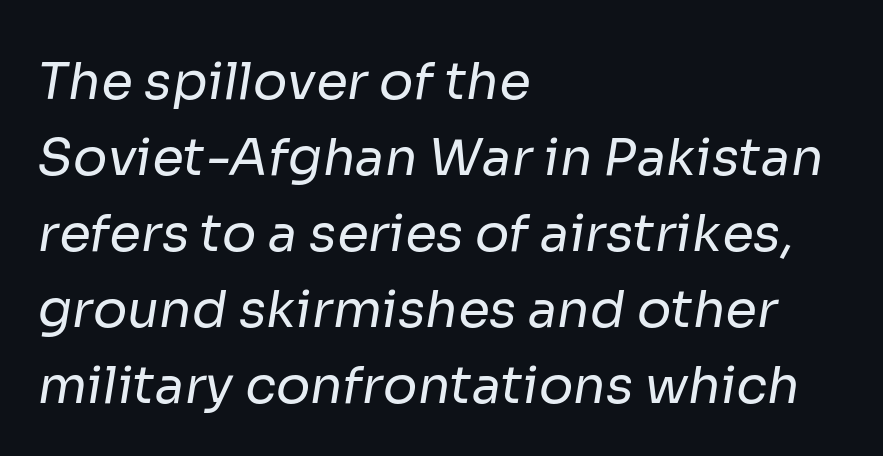
Nope, no serifs anywhere on these letters. Here the designer chose a conventional face with non-uniform glyph widths. Underline: absent. Reading down the block, your eye returns to a fixed left position each line. Is the stroke heavy? The answer is a plain regular-or-lighter. The space between consecutive lines is moderate.
